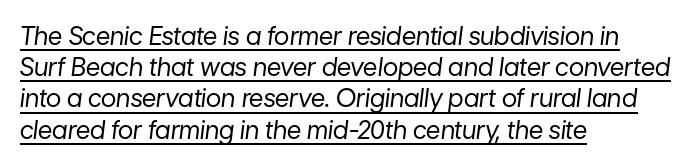
The image shows 25 px text type, italic (leaning right); set left-aligned, normal line spacing (1.25x), normal letter spacing, underlined.
